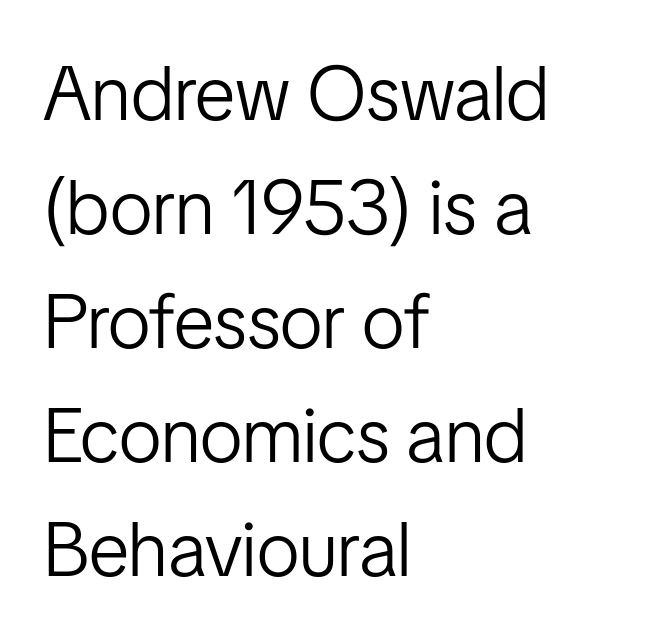
{"serif": "no", "italic": "no", "bold": "no", "weight": "light", "width": "condensed", "stroke_contrast": "low", "x_height": "medium", "monospaced": "no", "underline": "no", "align": "left", "line_spacing": "normal", "line_spacing_ratio": 1.48, "letter_spacing": "normal", "letter_spacing_em": 0.0, "glyph_px": 77}
